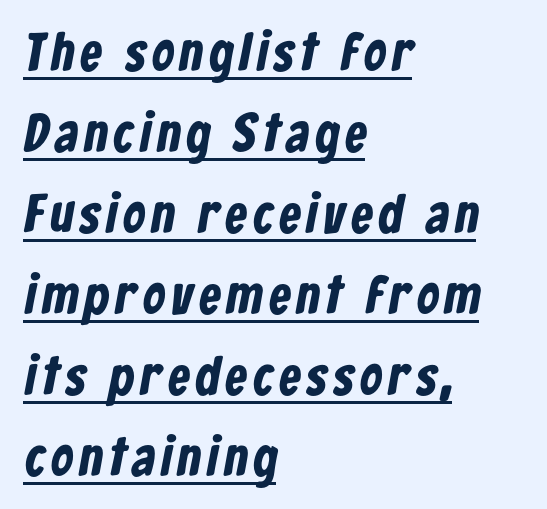
{"serif": "no", "bold": "yes", "weight": "bold", "width": "condensed", "stroke_contrast": "low", "x_height": "medium", "monospaced": "no", "underline": "yes", "align": "left", "line_spacing": "normal", "line_spacing_ratio": 1.5, "glyph_px": 54}
